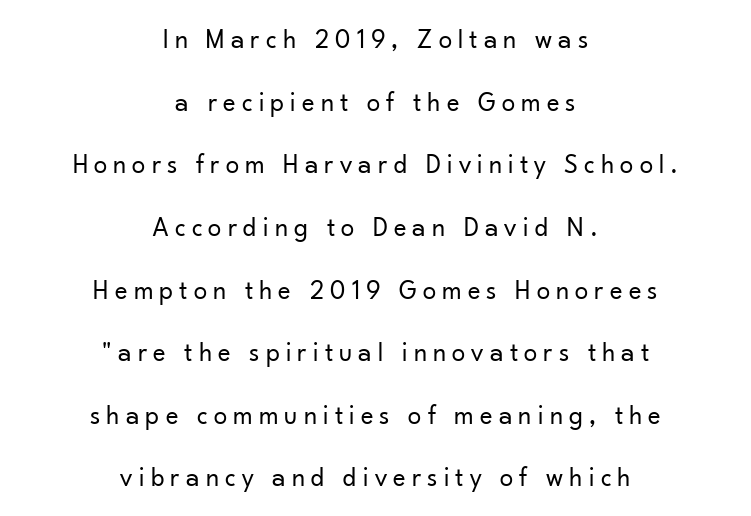
Q: Is the text bold? A: No.
Q: Is the text italic (slanted)? A: No, it is upright.
Q: Is the text underlined? A: No.
Q: How is the paragraph aligned? A: Centered.
Q: Is the spacing between letters normal or unusually wide? A: Unusually wide.
Q: Is the spacing between lines tight, normal or loose? A: Loose.
